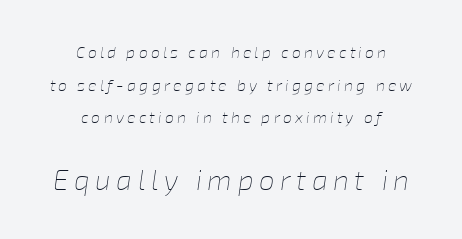
{"italic": "yes", "lean": "right", "slant_degrees": 8, "bold": "no", "weight": "thin", "width": "normal", "stroke_contrast": "low", "x_height": "medium", "monospaced": "no", "underline": "no", "align": "center", "line_spacing": "loose", "line_spacing_ratio": 2.04, "letter_spacing": "wide", "letter_spacing_em": 0.2, "larger_block": "second", "size_ratio": 1.75, "glyph_px": 28}
